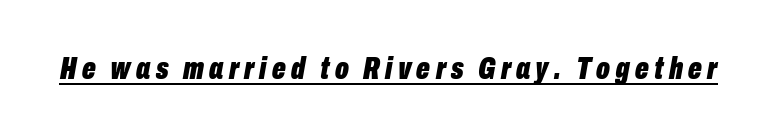
{"italic": "yes", "lean": "right", "slant_degrees": 10, "bold": "yes", "weight": "bold", "width": "condensed", "stroke_contrast": "low", "x_height": "medium", "monospaced": "no", "underline": "yes", "glyph_px": 32}
